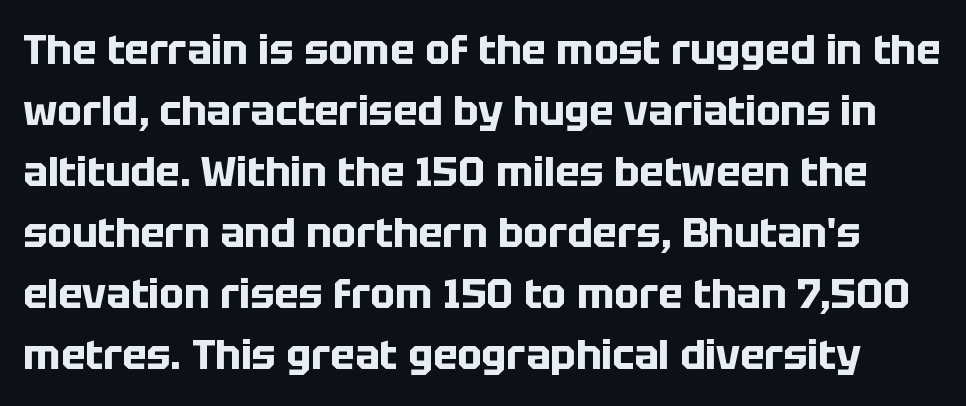
The image shows 41 px bold sans-serif type, upright; set normal line spacing (1.49x), normal letter spacing, not underlined; low stroke contrast and a large x-height.
